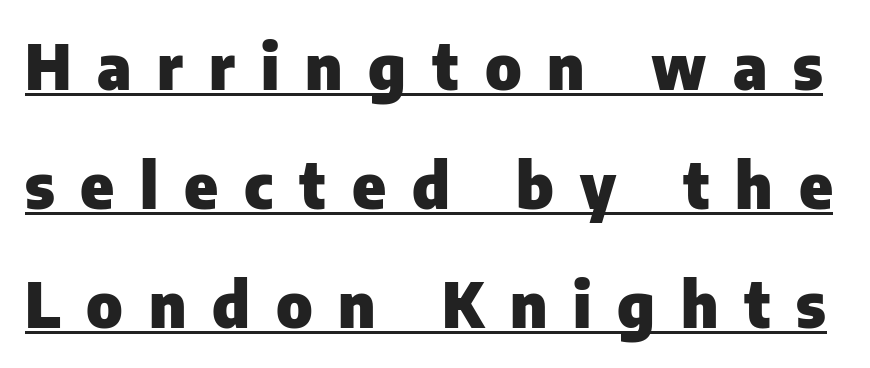
The letters stand straight up with perfectly vertical stems. The font is running at its bold setting. Regarding serifs, this sample does without them. Looks like regular typesetting: each glyph gets only the width it needs. Each word looks stretched out because of the extra space between its letters. This is underlined copy, the kind a proofreader might mark for attention.
